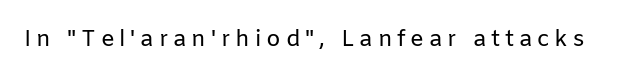
{"italic": "no", "bold": "no", "underline": "no", "letter_spacing": "wide", "letter_spacing_em": 0.21, "glyph_px": 23}
